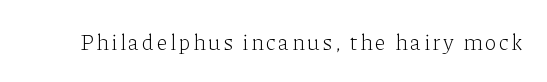
Q: Is the text bold? A: No.
Q: Is the text italic (slanted)? A: No, it is upright.
Q: Is the text underlined? A: No.
